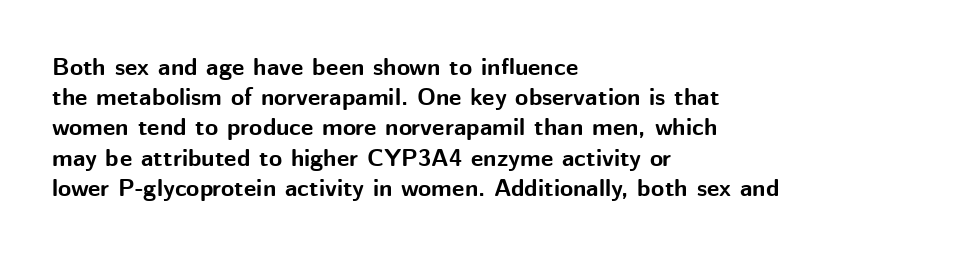
{"italic": "no", "bold": "yes", "underline": "no", "align": "left", "line_spacing": "normal", "line_spacing_ratio": 1.26, "letter_spacing": "normal", "letter_spacing_em": 0.0, "glyph_px": 24}
